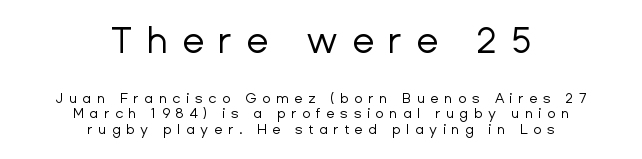
{"serif": "no", "italic": "no", "bold": "no", "weight": "regular", "width": "normal", "stroke_contrast": "low", "x_height": "medium", "monospaced": "no", "underline": "no", "align": "center", "line_spacing": "tight", "line_spacing_ratio": 1.11, "letter_spacing": "wide", "letter_spacing_em": 0.39, "larger_block": "first", "size_ratio": 2.57, "glyph_px": 36}
